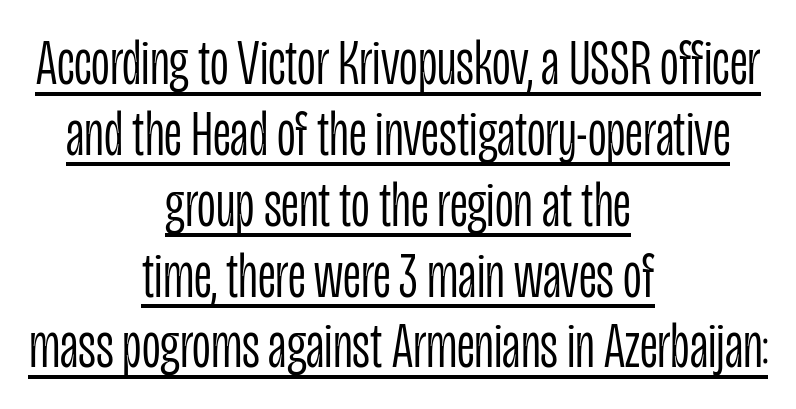
Q: Is the text bold? A: No.
Q: Is the text italic (slanted)? A: No, it is upright.
Q: Is the typeface a serif or a sans-serif typeface? A: Sans-serif.
Q: Is the text underlined? A: Yes.
Q: How is the paragraph aligned? A: Centered.
Q: Is the spacing between letters normal or unusually wide? A: Normal.
Q: Is the spacing between lines tight, normal or loose? A: Tight.
Q: Width (condensed, normal, or wide)? A: Condensed.
Q: Stroke contrast? A: Low.
Q: x-height? A: Large.
Q: Monospaced? A: No.
